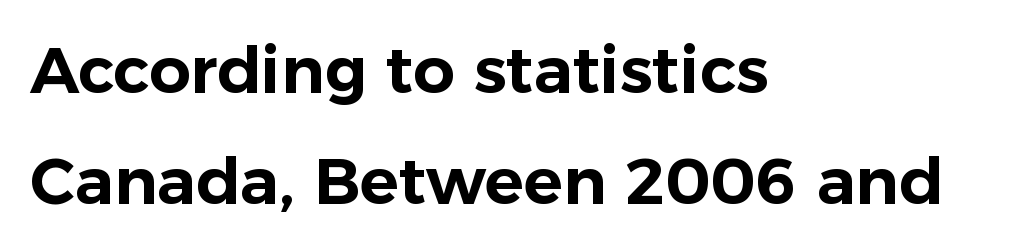
{"serif": "no", "italic": "no", "width": "normal", "stroke_contrast": "low", "x_height": "medium", "monospaced": "no", "underline": "no", "align": "left", "line_spacing_ratio": 1.71, "letter_spacing": "normal", "letter_spacing_em": 0.0, "glyph_px": 65}
